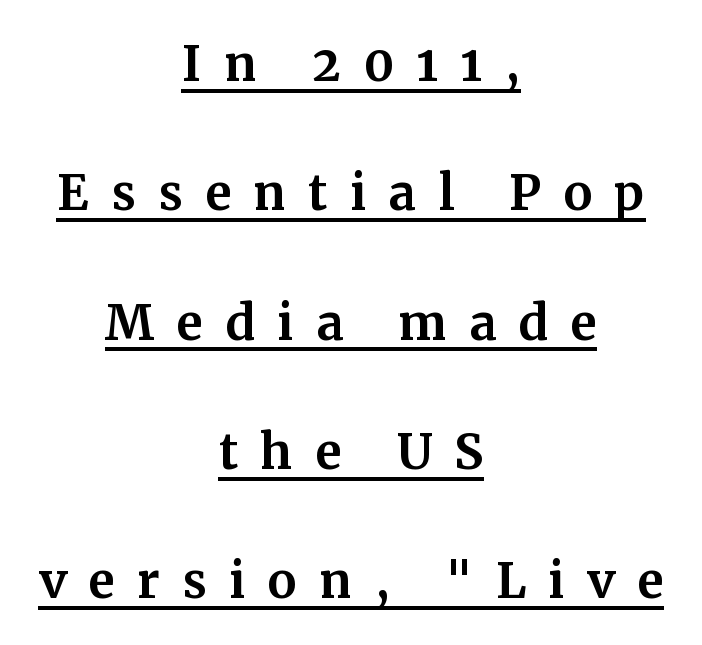
Character widths vary here, with narrow letters taking less room than wide ones. In terms of letterspacing, this is a distinctly airy, spread setting. Yep, those are serifs on the letters. The paragraph shown floats in the horizontal middle. In terms of posture, this sample is upright.
